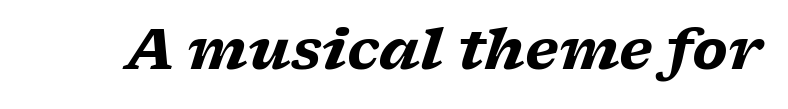
Compared with typical body copy, the letter spacing here is the same. Serifs: yes, visible at the terminals of the letterforms. Every character sits at an angle, as italics do. The space beneath each line is pristine and unruled.
